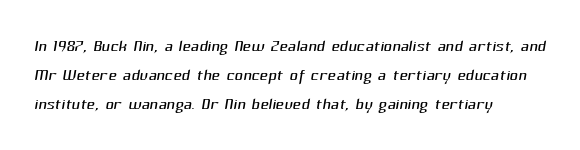
The image shows 23 px text type; set left-aligned, normal line spacing (1.26x), normal letter spacing, not underlined.
